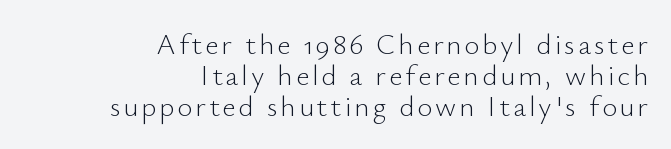
{"serif": "no", "italic": "no", "bold": "no", "weight": "light", "width": "normal", "stroke_contrast": "low", "x_height": "small", "monospaced": "no", "underline": "no", "align": "right", "line_spacing": "tight", "line_spacing_ratio": 1.07, "glyph_px": 29}
